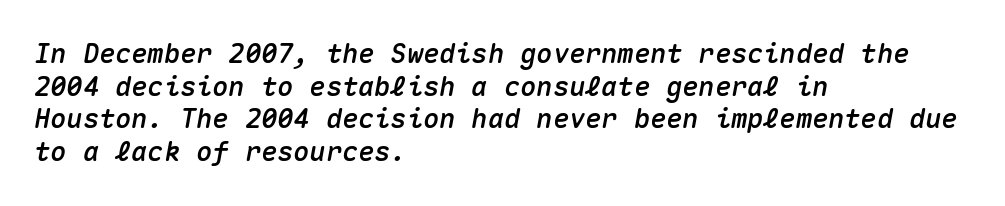
These lines keep a tight, regular rhythm from letter to letter. Descenders are the only things crossing below the line. You can tell it's italic because the verticals aren't actually vertical. A classic flush-left, rag-right setting is used for this passage.
